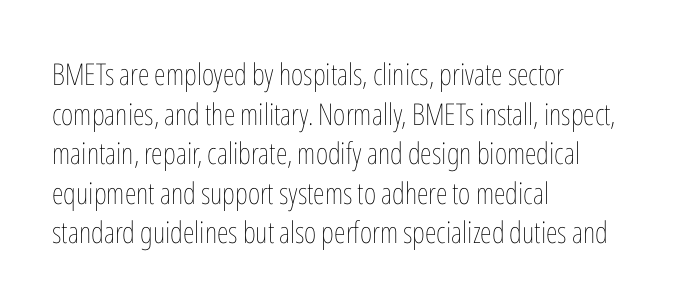
{"italic": "no", "bold": "no", "weight": "thin", "width": "condensed", "stroke_contrast": "low", "x_height": "medium", "monospaced": "no", "underline": "no", "align": "left", "line_spacing": "normal", "line_spacing_ratio": 1.32, "letter_spacing": "normal", "letter_spacing_em": 0.0, "glyph_px": 30}
